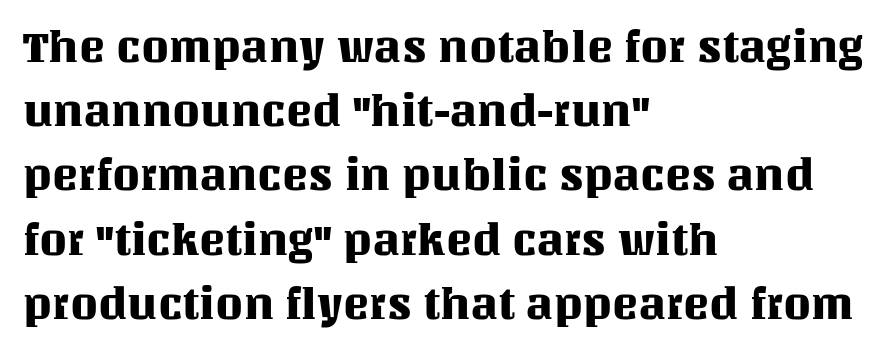
You can tell it's not italic because the verticals are truly vertical. The rendering anchors every line to the left-hand side. Each letter keeps its own natural width here, so spacing adapts to shape. The passage shown is not underscored anywhere. What stands out about the letter spacing? Nothing — it is the standard amount.
